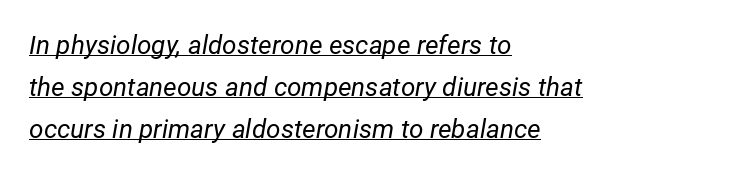
Q: Is the text bold? A: No.
Q: Is the text italic (slanted)? A: Yes, it leans right by about 12 degrees.
Q: Is the text underlined? A: Yes.
Q: How is the paragraph aligned? A: Left-aligned.
Q: Is the spacing between letters normal or unusually wide? A: Normal.
Q: Is the spacing between lines tight, normal or loose? A: Normal.
